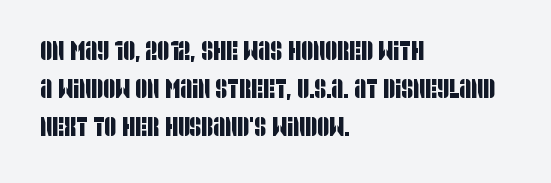
{"underline": "no", "align": "left", "line_spacing": "normal", "line_spacing_ratio": 1.46, "letter_spacing": "normal", "letter_spacing_em": 0.0, "glyph_px": 26}
